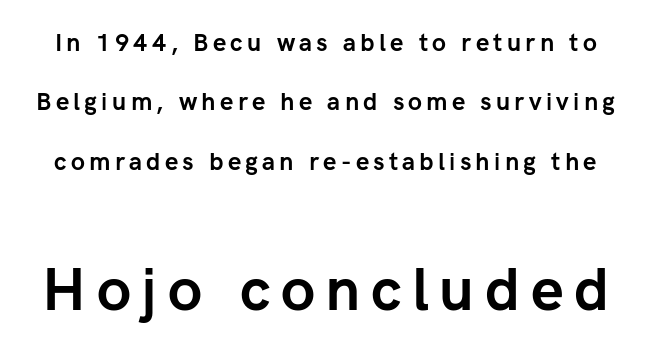
The designer gave the closing block more size than the opening block. Type style note: lacks serifs. As a designer I'd log this as weight 700, bold. If you measured baseline to baseline, you'd find a long distance. Proportional: the letters do not fall into vertical columns. The specimen reads as upright at a glance.
